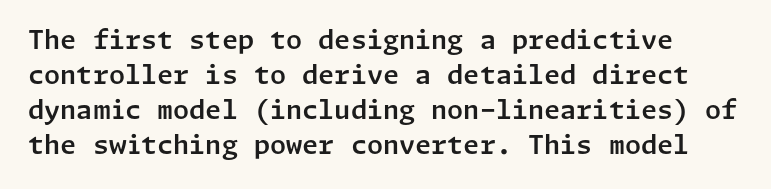
{"italic": "no", "underline": "no", "line_spacing": "normal", "line_spacing_ratio": 1.35, "letter_spacing": "normal", "letter_spacing_em": 0.0, "glyph_px": 26}
